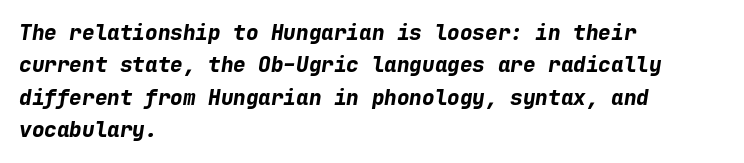
Students, this is bold: see how much ink each stroke carries. Is the letter spacing exaggerated? No — it looks like the ordinary default. Horizontal alignment here is leftward, the default for most running prose. The face used here has a pronounced slope to its letters. Honestly, there is no underline to notice here at all. Rows of type keep a routine distance in the vertical direction.
